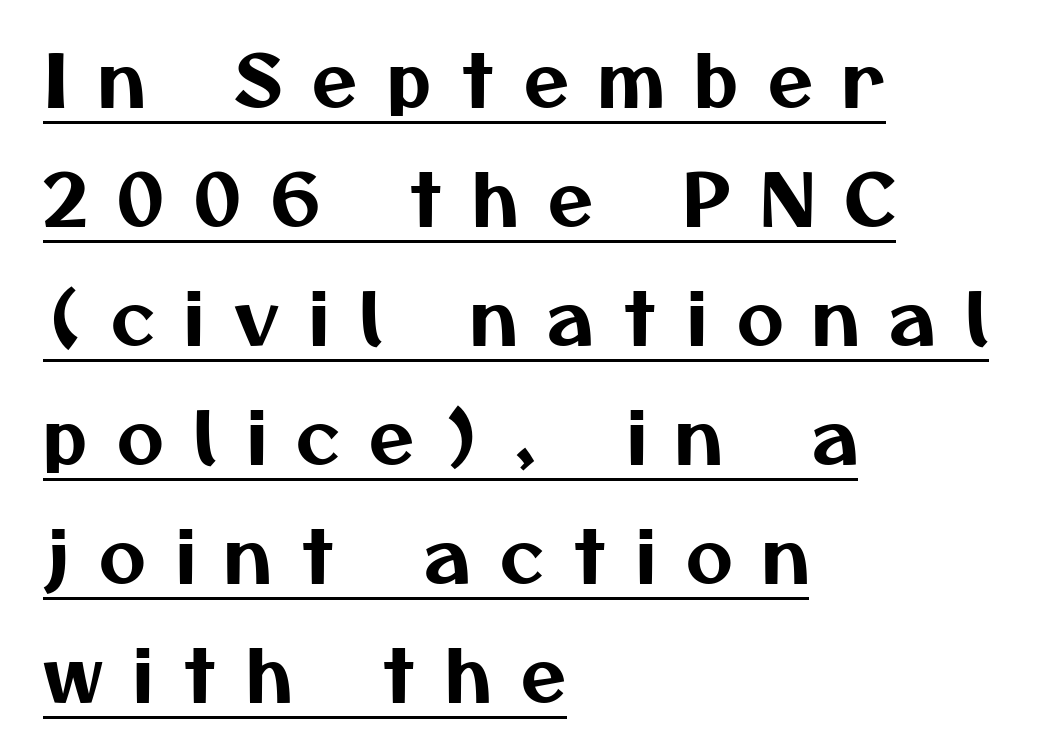
{"serif": "no", "width": "normal", "stroke_contrast": "medium", "x_height": "medium", "monospaced": "no", "underline": "yes", "align": "left", "line_spacing": "normal", "line_spacing_ratio": 1.63, "letter_spacing": "wide", "letter_spacing_em": 0.41, "glyph_px": 73}
